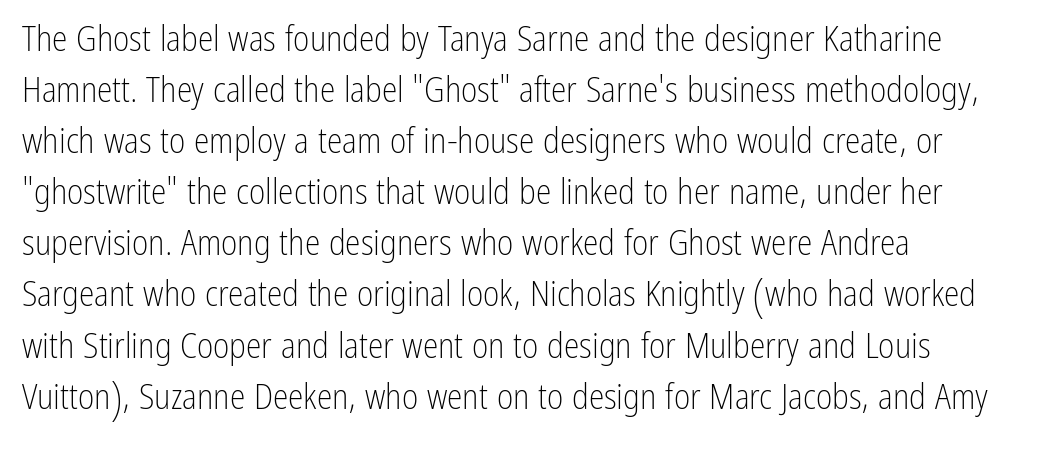
{"serif": "no", "italic": "no", "bold": "no", "weight": "light", "width": "condensed", "stroke_contrast": "low", "x_height": "medium", "monospaced": "no", "underline": "no", "align": "left", "line_spacing": "normal", "line_spacing_ratio": 1.46, "letter_spacing": "normal", "letter_spacing_em": 0.0, "glyph_px": 35}
